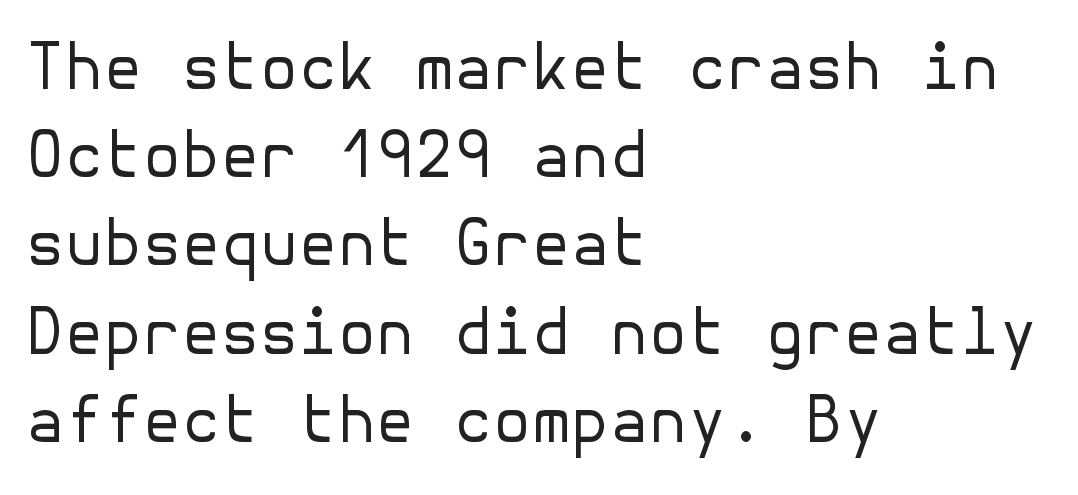
Q: Is the text bold? A: No.
Q: Is the text italic (slanted)? A: No, it is upright.
Q: Is the typeface a serif or a sans-serif typeface? A: Sans-serif.
Q: Is the text underlined? A: No.
Q: How is the paragraph aligned? A: Left-aligned.
Q: Is the spacing between letters normal or unusually wide? A: Normal.
Q: Is the spacing between lines tight, normal or loose? A: Normal.
Q: Width (condensed, normal, or wide)? A: Normal.
Q: Stroke contrast? A: Low.
Q: x-height? A: Medium.
